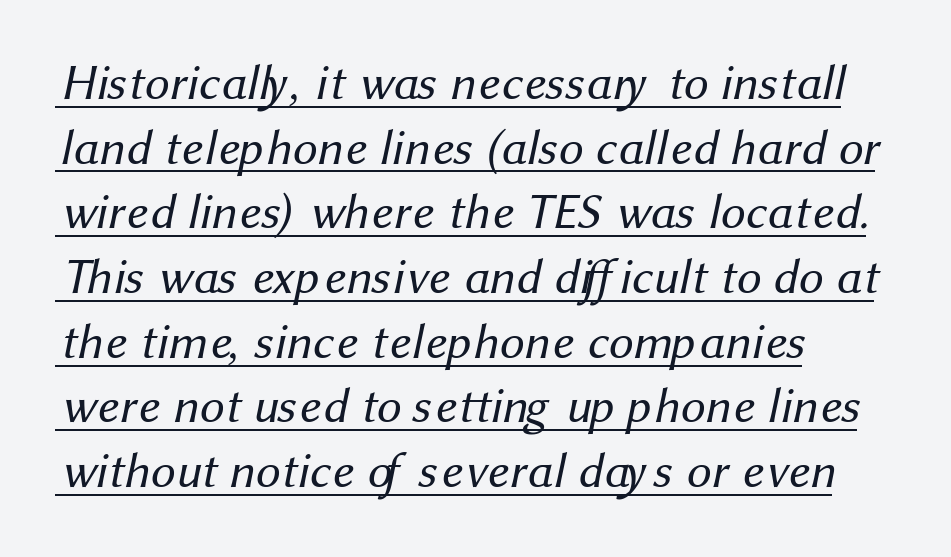
Each line starts at the same left margin while the right side varies. Rows of type keep a routine distance in the vertical direction. The font is comparable to plain body text, perhaps lighter. Note: no serifs on the glyphs.
